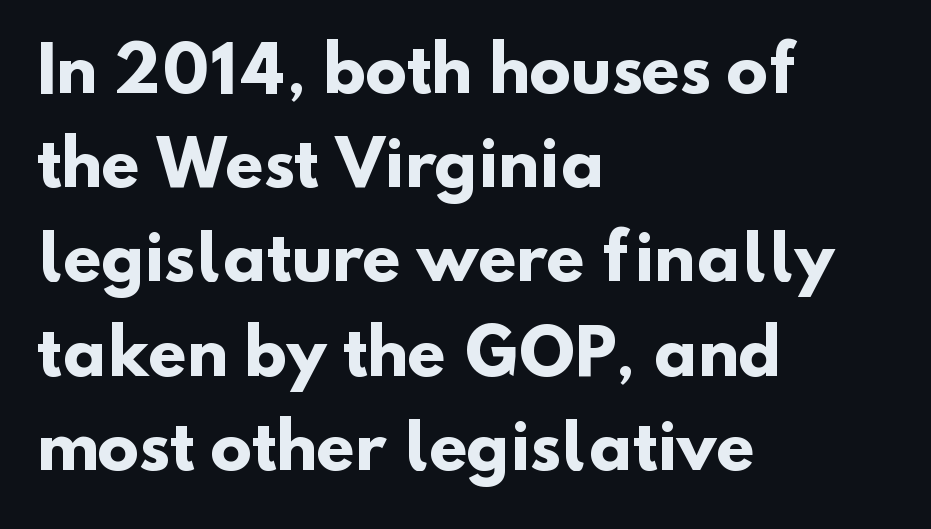
{"serif": "no", "bold": "yes", "weight": "heavy", "width": "normal", "stroke_contrast": "low", "x_height": "small", "monospaced": "no", "underline": "no", "align": "left", "line_spacing": "normal", "line_spacing_ratio": 1.52, "letter_spacing": "normal", "letter_spacing_em": 0.0, "glyph_px": 62}
